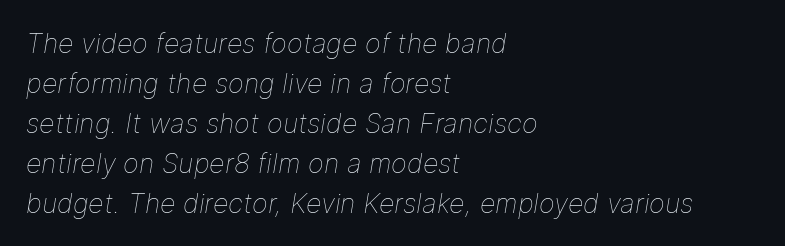
The image shows 27 px text type, italic (leaning right); set left-aligned, normal line spacing (1.48x), normal letter spacing, not underlined.
